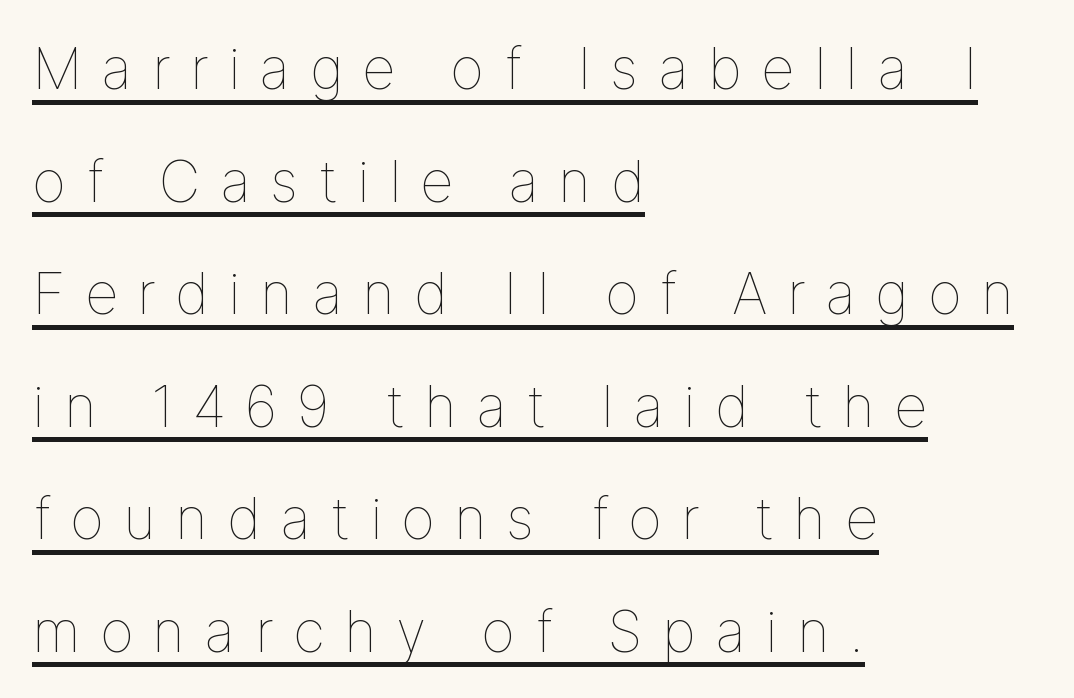
{"italic": "no", "bold": "no", "weight": "thin", "width": "normal", "stroke_contrast": "low", "x_height": "medium", "monospaced": "no", "underline": "yes", "align": "left", "line_spacing": "loose", "line_spacing_ratio": 1.94, "letter_spacing": "wide", "letter_spacing_em": 0.33, "glyph_px": 58}
